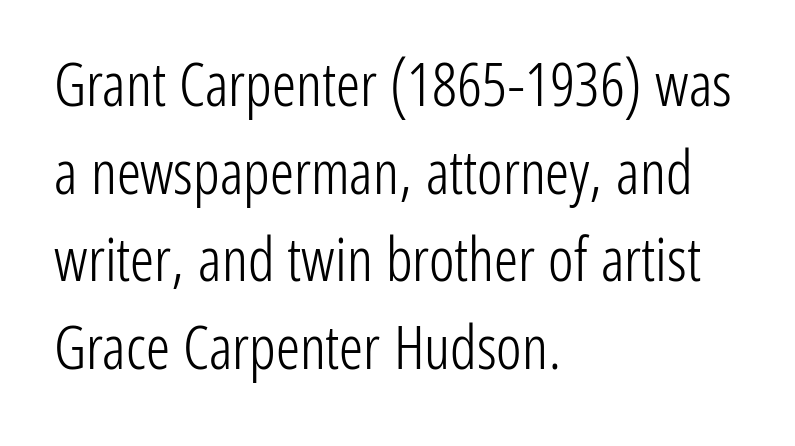
The image shows 60 px light, condensed sans-serif type, upright; set left-aligned, normal line spacing (1.46x), normal letter spacing, not underlined; low stroke contrast and a medium x-height.
